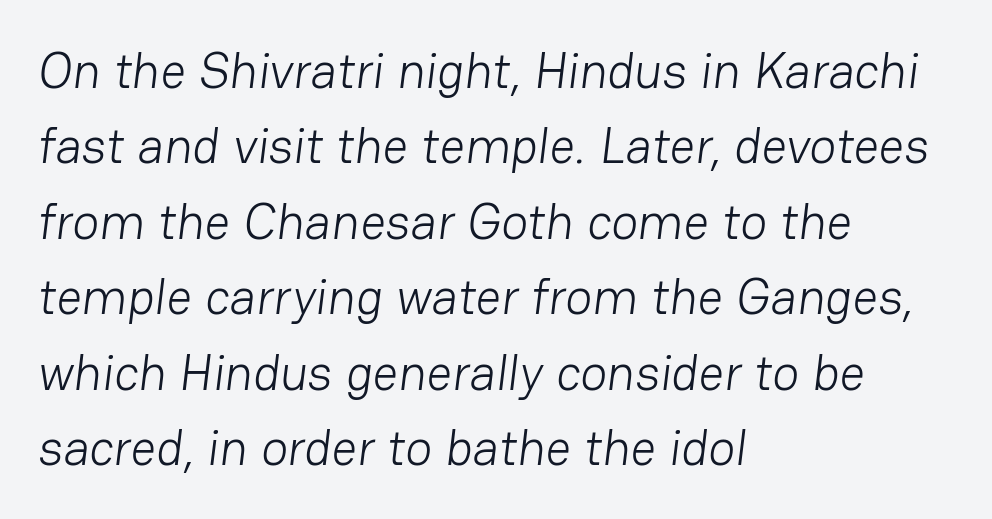
{"serif": "no", "bold": "no", "weight": "light", "width": "normal", "stroke_contrast": "low", "x_height": "medium", "monospaced": "no", "underline": "no", "align": "left", "line_spacing": "normal", "line_spacing_ratio": 1.51, "letter_spacing": "normal", "letter_spacing_em": 0.0, "glyph_px": 50}
